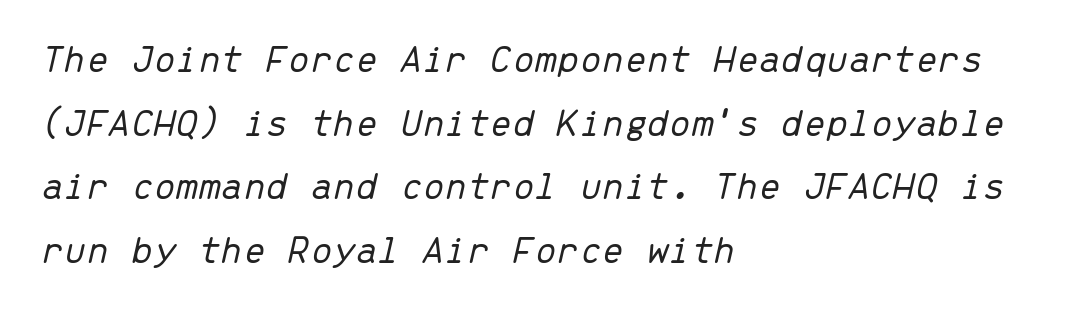
Reading down the block, your eye returns to a fixed left position each line. Horizontal bands of white between lines are of average thickness. Notice how the stems are inclined rather than vertical — that's the hallmark of italics. Is the type heavy? It reads as light-to-regular instead. Tracking here is standard; glyphs follow each other at the usual distance. Every character here occupies the same horizontal width, giving the sample a typewriter-like rhythm.
